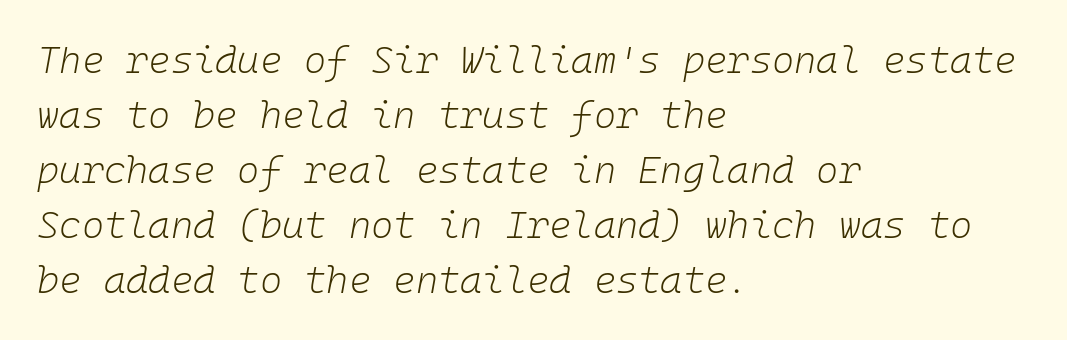
{"italic": "yes", "lean": "right", "slant_degrees": 10, "bold": "no", "weight": "light", "width": "normal", "stroke_contrast": "low", "x_height": "medium", "monospaced": "yes", "underline": "no", "align": "left", "line_spacing": "normal", "line_spacing_ratio": 1.45, "letter_spacing": "normal", "letter_spacing_em": 0.0, "glyph_px": 38}
